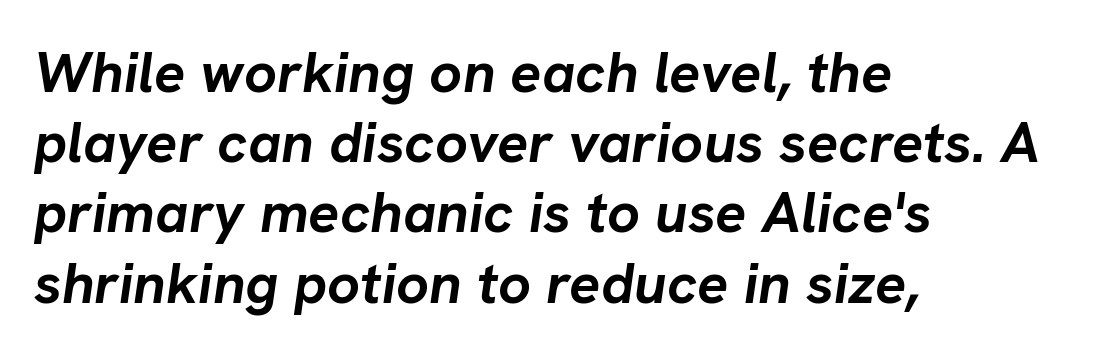
Q: Is the text bold? A: Yes.
Q: Is the text italic (slanted)? A: Yes, it leans right by about 8 degrees.
Q: Is the text underlined? A: No.
Q: How is the paragraph aligned? A: Left-aligned.
Q: Is the spacing between letters normal or unusually wide? A: Normal.
Q: Width (condensed, normal, or wide)? A: Normal.
Q: Stroke contrast? A: Low.
Q: x-height? A: Medium.
Q: Monospaced? A: No.
